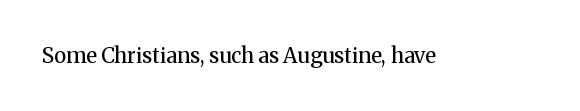
The image shows 21 px text type, upright; set normal letter spacing, not underlined.
